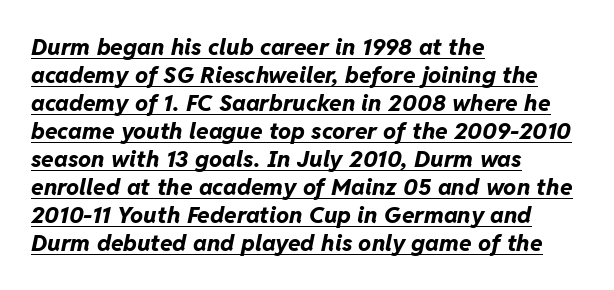
Q: Is the text bold? A: Yes.
Q: Is the text italic (slanted)? A: Yes, it leans right by about 11 degrees.
Q: Is the text underlined? A: Yes.
Q: How is the paragraph aligned? A: Left-aligned.
Q: Is the spacing between letters normal or unusually wide? A: Normal.
